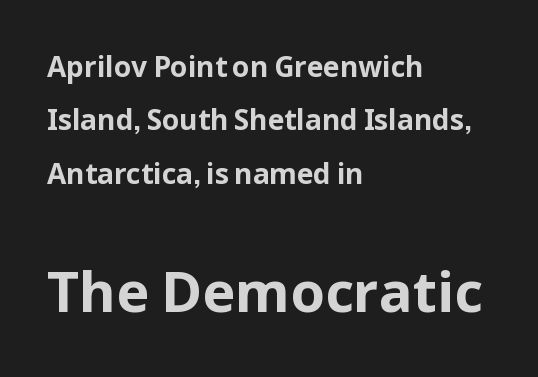
{"serif": "no", "italic": "no", "bold": "yes", "weight": "bold", "width": "normal", "stroke_contrast": "low", "x_height": "medium", "monospaced": "no", "underline": "no", "align": "left", "line_spacing": "loose", "line_spacing_ratio": 1.91, "letter_spacing": "normal", "letter_spacing_em": 0.0, "larger_block": "second", "size_ratio": 2.0, "glyph_px": 56}
